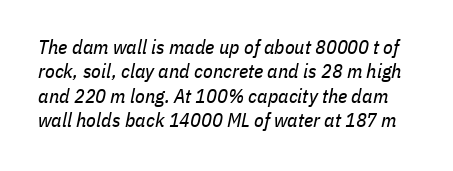
The axis of the letterforms is tilted away from vertical. Is the stroke heavy? The answer is a plain regular-or-lighter. In terms of letterspacing, this is plain default setting. Check under the words: just untouched page.
